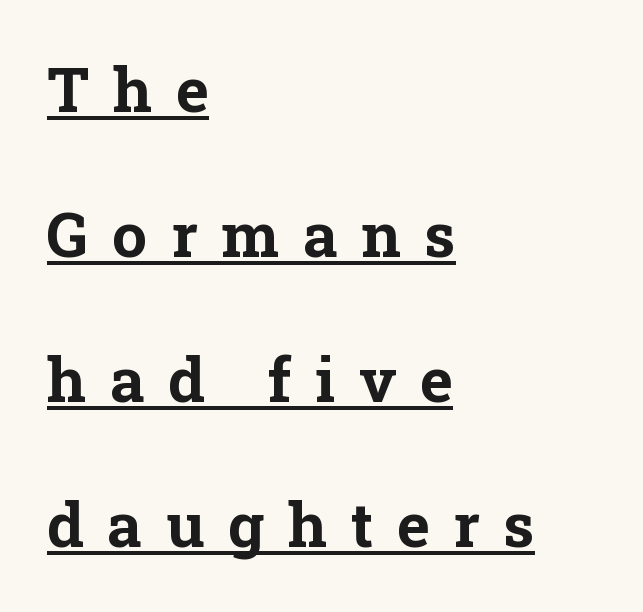
Underline: present. Letterform terminals end in serifs throughout the passage. The face used here is proportionally spaced, like ordinary book or web type. Strong, thick strokes mark this as bold type. The font's upright variant was chosen for this text.
